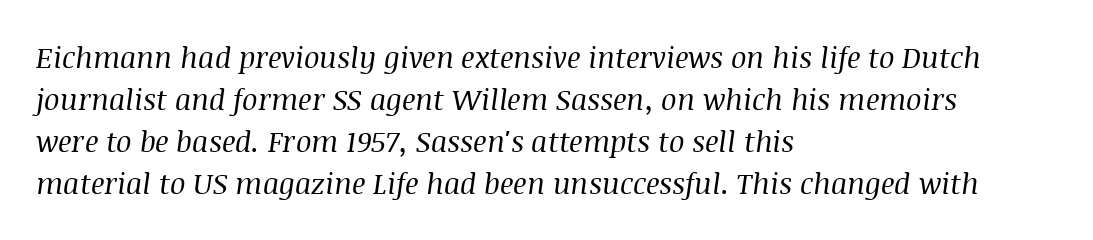
Q: Is the text bold? A: No.
Q: Is the text italic (slanted)? A: Yes, it leans right by about 8 degrees.
Q: Is the typeface a serif or a sans-serif typeface? A: Serif.
Q: Is the text underlined? A: No.
Q: How is the paragraph aligned? A: Left-aligned.
Q: Is the spacing between letters normal or unusually wide? A: Normal.
Q: Is the spacing between lines tight, normal or loose? A: Normal.
Q: Width (condensed, normal, or wide)? A: Normal.
Q: Stroke contrast? A: Medium.
Q: x-height? A: Large.
Q: Monospaced? A: No.
